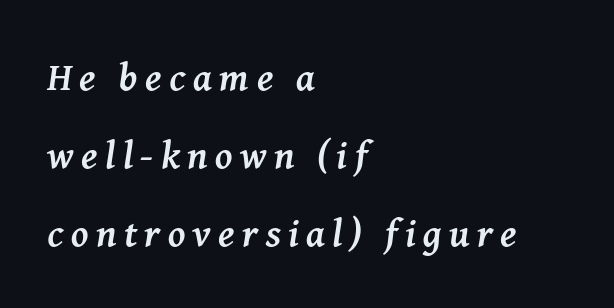
Just letters on the line, the space beneath them empty. Little horizontal feet cap the strokes, marking this as serif type. The lines are quadded left. The axis of the letterforms is tilted away from vertical. Students, this is bold: see how much ink each stroke carries. Think of a printed novel: that variable character pitch is what you see here.
